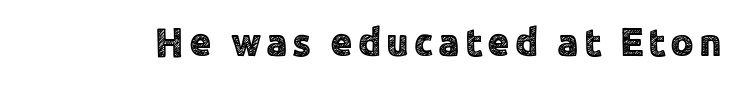
Q: Is the text italic (slanted)? A: No, it is upright.
Q: Is the typeface a serif or a sans-serif typeface? A: Sans-serif.
Q: Is the text underlined? A: No.
Q: Width (condensed, normal, or wide)? A: Normal.
Q: x-height? A: Medium.
Q: Monospaced? A: No.
